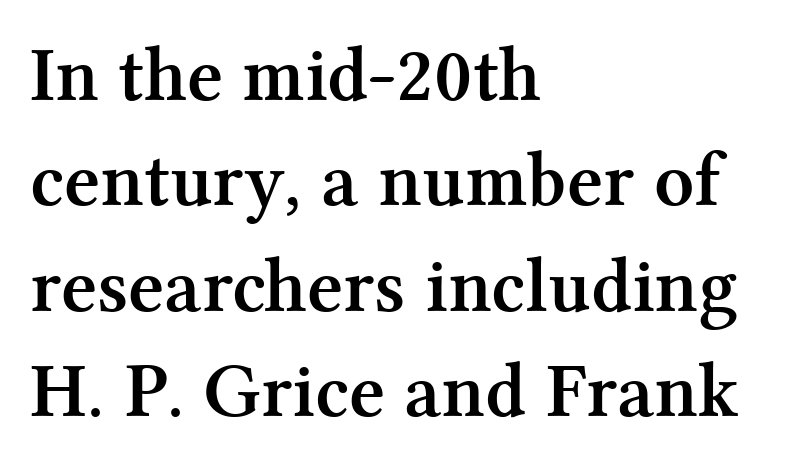
Each letter keeps its own natural width here, so spacing adapts to shape. Unlike italic type, these characters show no tilt at all. I'd call this a serif setting — the letters wear small feet. The lines in this sample share a left origin and differ only in where they stop. Summary of vertical rhythm: regular, with standard interline spacing. Any mark beneath the type? The region is blank.
